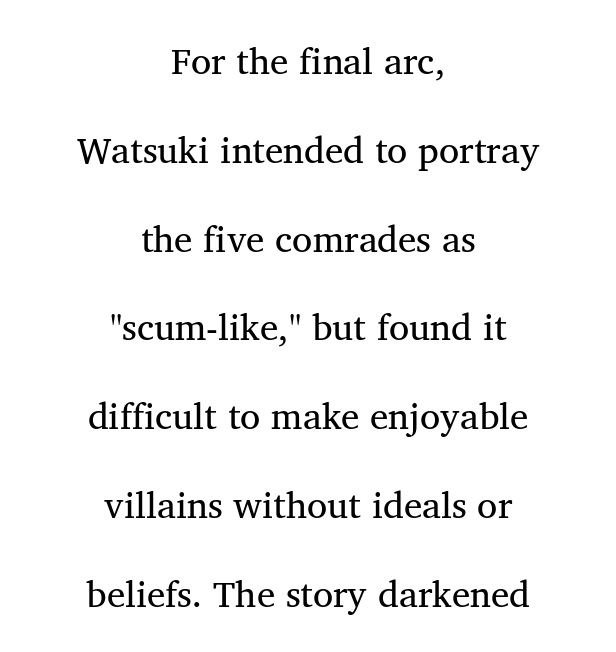
The image shows 37 px regular-weight serif type, upright; set centered, loose line spacing (2.4x), normal letter spacing, not underlined; medium stroke contrast and a medium x-height.
